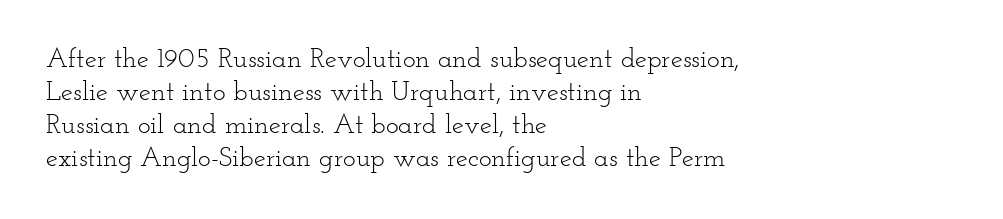
Q: Is the text bold? A: No.
Q: Is the text italic (slanted)? A: No, it is upright.
Q: Is the text underlined? A: No.
Q: How is the paragraph aligned? A: Left-aligned.
Q: Is the spacing between letters normal or unusually wide? A: Normal.
